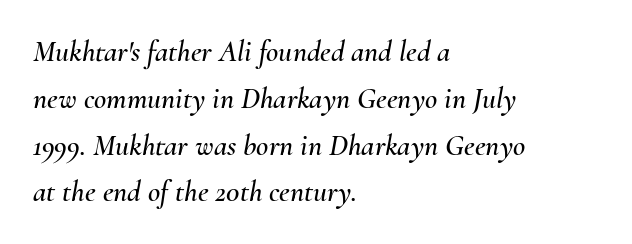
The image shows 30 px text type, italic (leaning right); set left-aligned, normal line spacing (1.56x), normal letter spacing, not underlined; medium stroke contrast and a small x-height.
